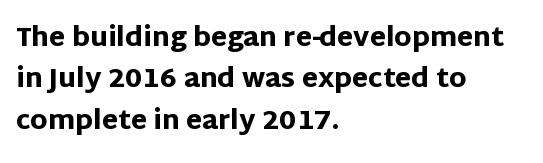
{"italic": "no", "bold": "yes", "underline": "no", "align": "left", "line_spacing": "normal", "line_spacing_ratio": 1.59, "letter_spacing": "normal", "letter_spacing_em": 0.0, "glyph_px": 26}
